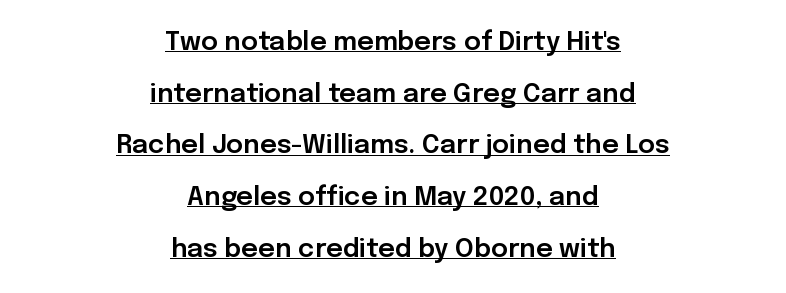
What's the leading like? Stretched, with rows far apart. Caption: standard tracking, unaltered. The lettering holds an erect, upright posture throughout. Reading down the block, each line starts at a different indent, mirrored at its end. Compared with undecorated copy, this sample adds a rule below the words.
